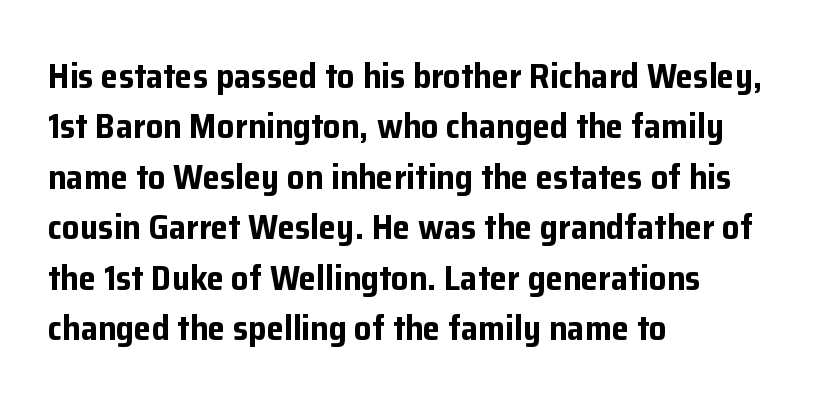
{"serif": "no", "italic": "no", "bold": "yes", "weight": "bold", "width": "normal", "stroke_contrast": "low", "x_height": "medium", "monospaced": "no", "underline": "no", "align": "left", "line_spacing": "normal", "line_spacing_ratio": 1.44, "letter_spacing": "normal", "letter_spacing_em": 0.0, "glyph_px": 35}
